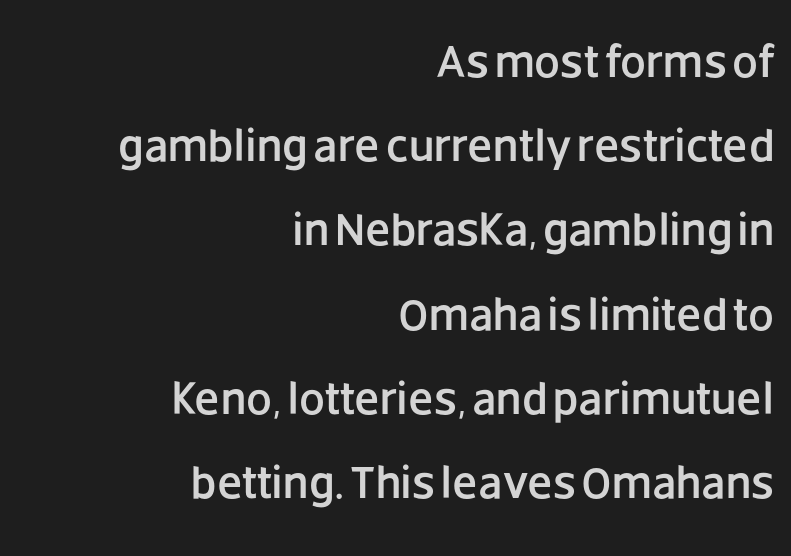
The image shows 46 px sans-serif type, upright; set right-aligned, line spacing 1.83x, normal letter spacing, not underlined; low stroke contrast and a large x-height.
